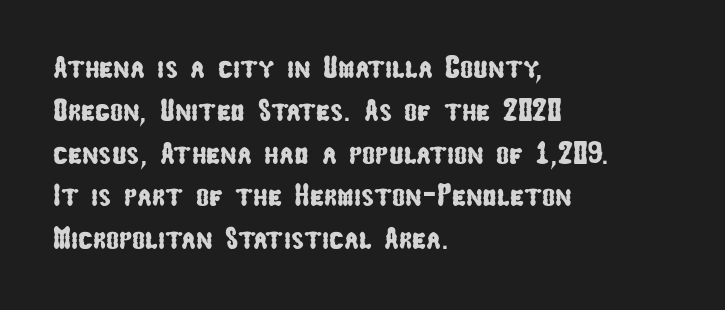
Between one letter and the next there's only the usual sliver of space. The face used here is a sans, in the tradition of grotesques and geometrics. Whoever set this chose a conventional vertical rhythm. The passage shown is not underscored anywhere. These lines are rendered in a variable-pitch font. The paragraph shown leans on its left margin.
